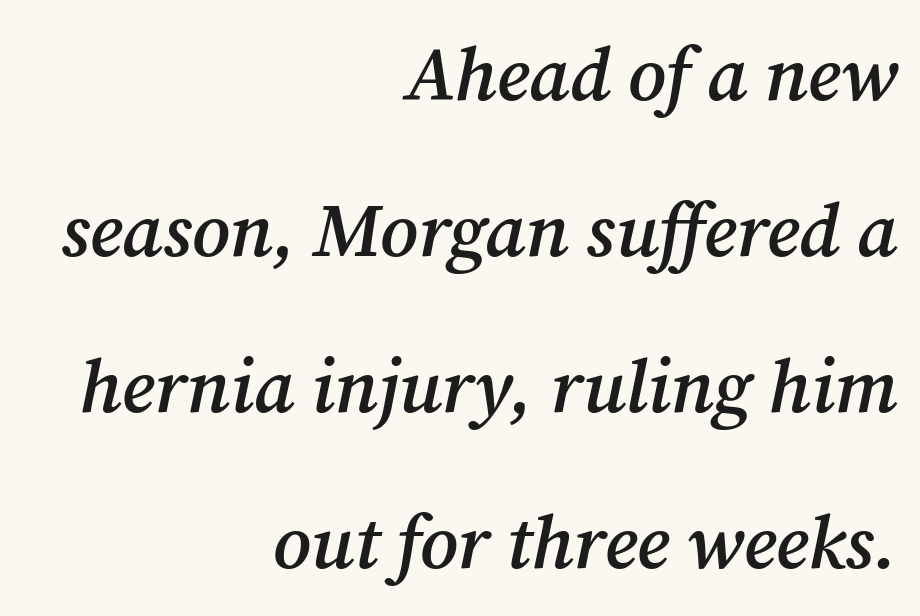
If you drew a line through each stem, it would be angled. Looks like regular typesetting: each glyph gets only the width it needs. Old-style or modern, the face here clearly has serifs. Line endings align vertically; line beginnings do not. A semibold gives these letters moderate extra thickness, short of bold. Unmarked baselines from the first word to the last.
